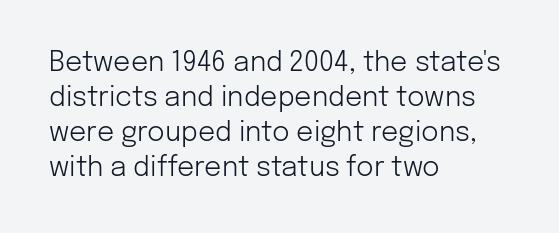
{"italic": "no", "bold": "no", "underline": "no", "align": "left", "line_spacing": "normal", "line_spacing_ratio": 1.3, "letter_spacing": "normal", "letter_spacing_em": 0.0, "glyph_px": 27}
